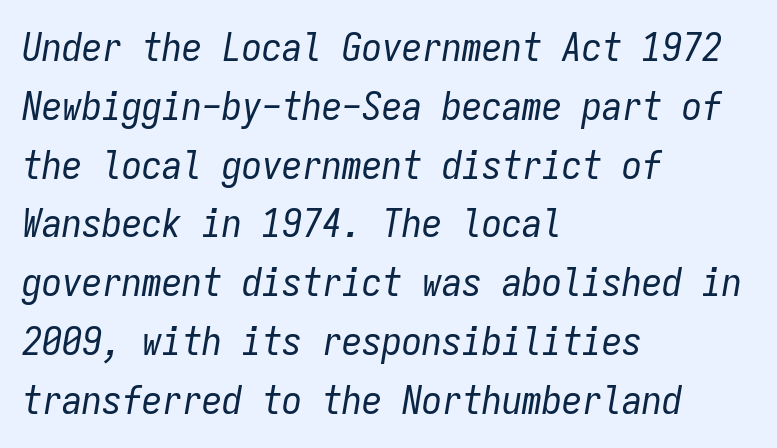
The image shows 40 px regular-weight, condensed type, italic (leaning right), monospaced; set left-aligned, normal line spacing (1.47x), normal letter spacing, not underlined; low stroke contrast and a medium x-height.
